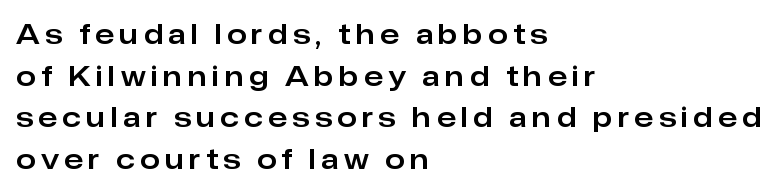
The image shows 28 px sans-serif type, upright; set left-aligned, normal line spacing (1.49x), not underlined; low stroke contrast and a medium x-height.
